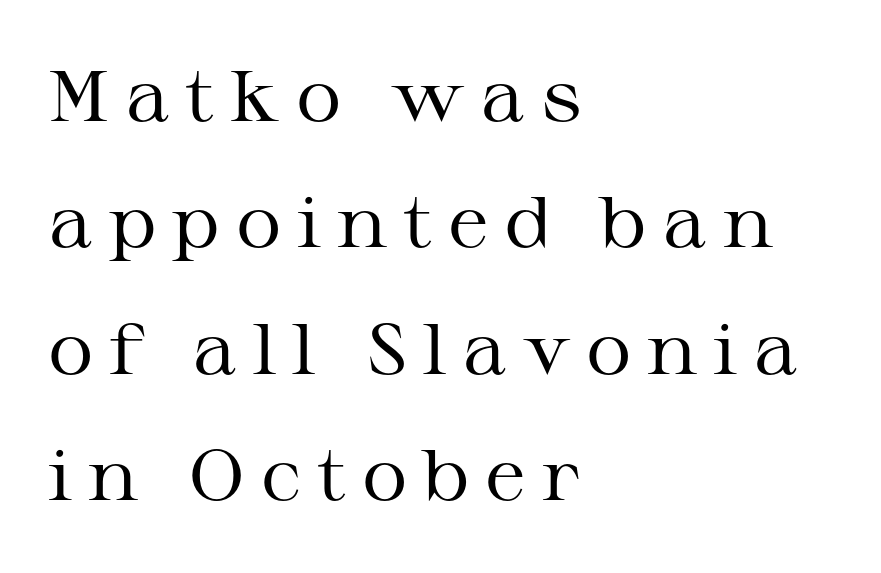
The image shows 71 px regular-weight, wide serif type, upright; set left-aligned, line spacing 1.78x, unusually wide letter spacing (+0.22 em), not underlined; medium stroke contrast and a medium x-height.
